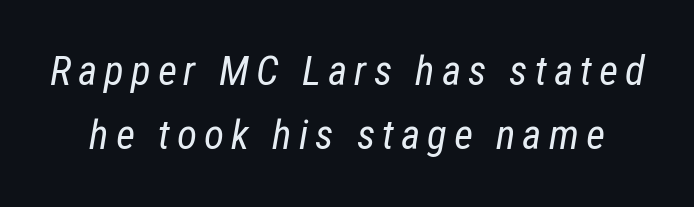
Q: Is the text bold? A: No.
Q: Is the text italic (slanted)? A: Yes, it leans right by about 12 degrees.
Q: Is the text underlined? A: No.
Q: Is the spacing between lines tight, normal or loose? A: Normal.
Q: Width (condensed, normal, or wide)? A: Condensed.
Q: Stroke contrast? A: Low.
Q: x-height? A: Medium.
Q: Monospaced? A: No.
